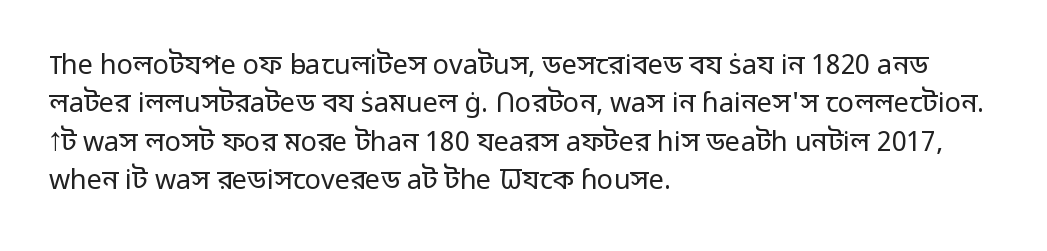
{"italic": "no", "bold": "no", "underline": "no", "align": "left", "line_spacing": "normal", "line_spacing_ratio": 1.42, "letter_spacing": "normal", "letter_spacing_em": 0.0, "glyph_px": 27}
